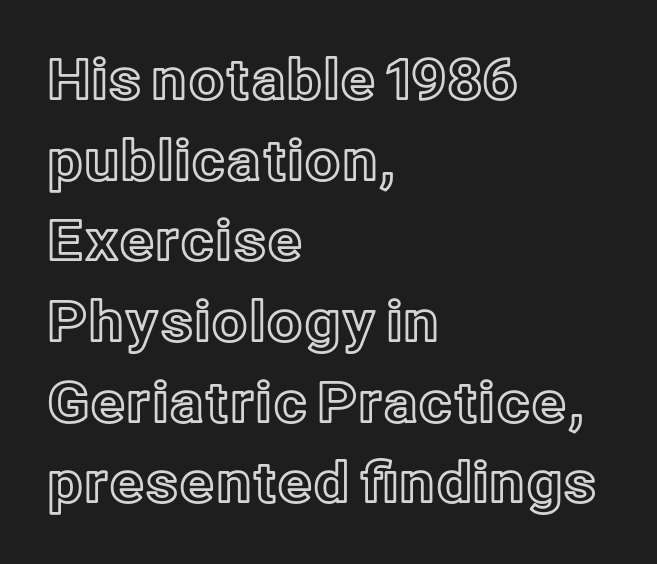
Here the designer chose a conventional face with non-uniform glyph widths. Check the space under the baseline: it is left empty. The type is set solid horizontally, with unmodified tracking. The paragraph shown leans on its left margin. The passage shown stacks its lines at a standard gap.
